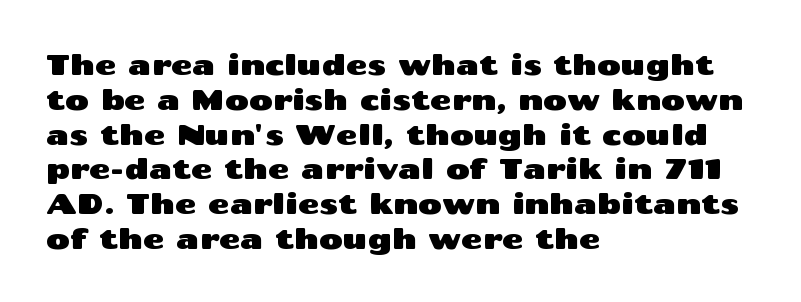
{"serif": "no", "italic": "no", "width": "wide", "stroke_contrast": "medium", "x_height": "medium", "monospaced": "no", "underline": "no", "align": "left", "line_spacing_ratio": 1.2, "letter_spacing": "normal", "letter_spacing_em": 0.0, "glyph_px": 29}
